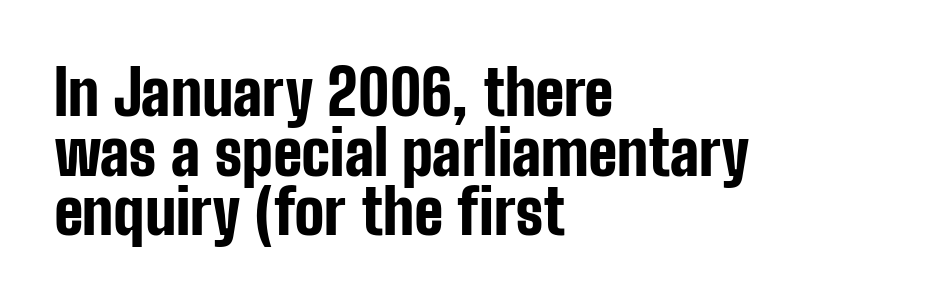
{"serif": "no", "italic": "no", "bold": "yes", "weight": "bold", "width": "condensed", "stroke_contrast": "low", "x_height": "medium", "monospaced": "no", "underline": "no", "align": "left", "line_spacing": "tight", "line_spacing_ratio": 0.96, "letter_spacing": "normal", "letter_spacing_em": 0.0, "glyph_px": 62}
